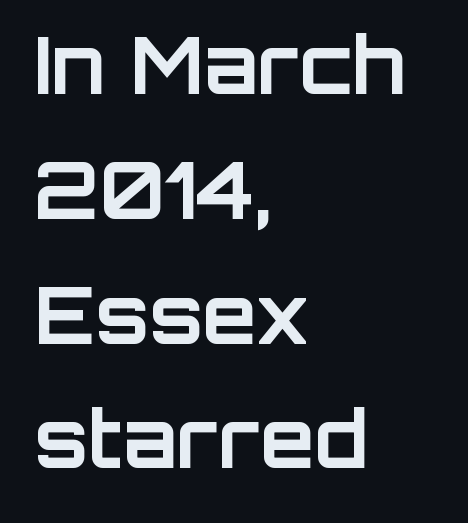
The image shows 79 px bold sans-serif type, upright; set left-aligned, normal line spacing (1.58x), normal letter spacing, not underlined; low stroke contrast and a large x-height.
